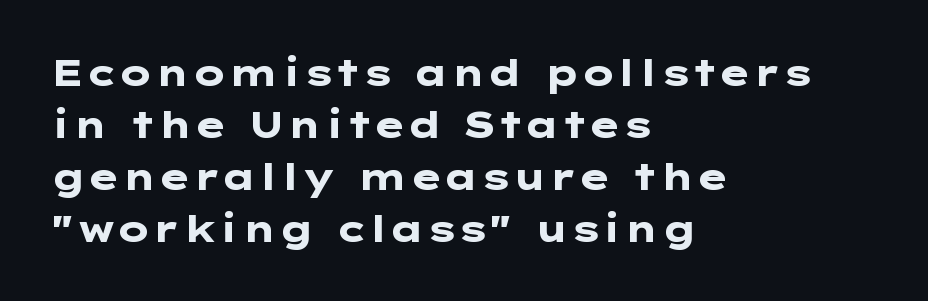
The image shows 36 px heavy, wide sans-serif type, upright; set left-aligned, normal line spacing (1.44x), normal letter spacing, not underlined; low stroke contrast and a medium x-height.
